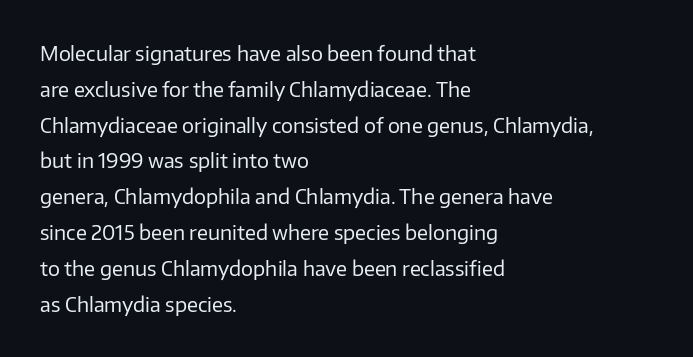
The image shows 20 px text type, upright; set left-aligned, line spacing 1.79x, normal letter spacing, not underlined.
